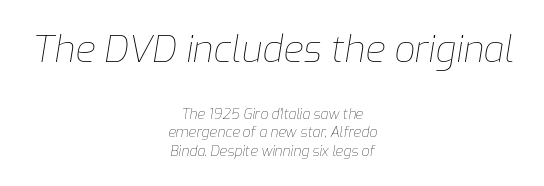
{"italic": "yes", "lean": "right", "slant_degrees": 9, "bold": "no", "weight": "thin", "width": "normal", "stroke_contrast": "low", "x_height": "medium", "monospaced": "no", "underline": "no", "align": "center", "line_spacing": "normal", "line_spacing_ratio": 1.35, "letter_spacing": "normal", "letter_spacing_em": 0.0, "larger_block": "first", "size_ratio": 2.64, "glyph_px": 37}
